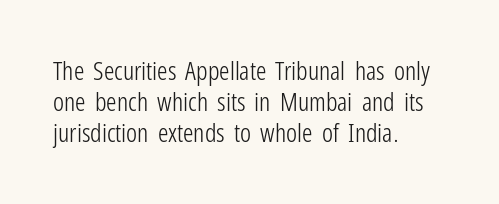
The image shows 26 px text type, upright; set left-aligned, line spacing 1.2x, normal letter spacing, not underlined.
